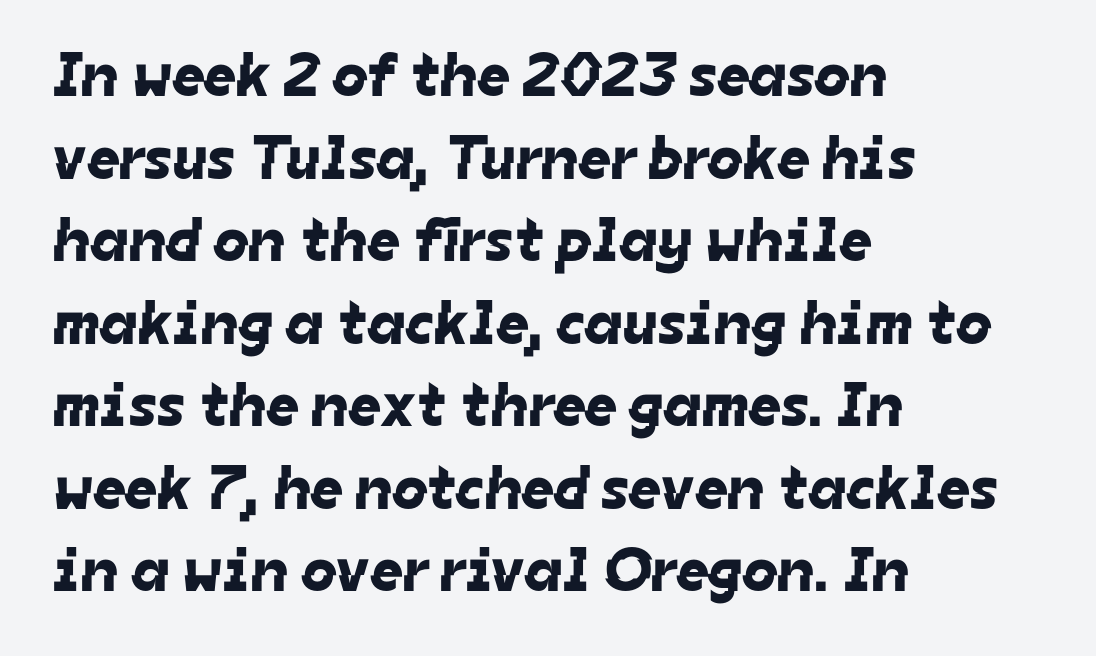
Q: Is the typeface a serif or a sans-serif typeface? A: Sans-serif.
Q: Is the text underlined? A: No.
Q: How is the paragraph aligned? A: Left-aligned.
Q: Is the spacing between letters normal or unusually wide? A: Normal.
Q: Is the spacing between lines tight, normal or loose? A: Normal.
Q: Width (condensed, normal, or wide)? A: Normal.
Q: Stroke contrast? A: Low.
Q: x-height? A: Medium.
Q: Monospaced? A: No.
